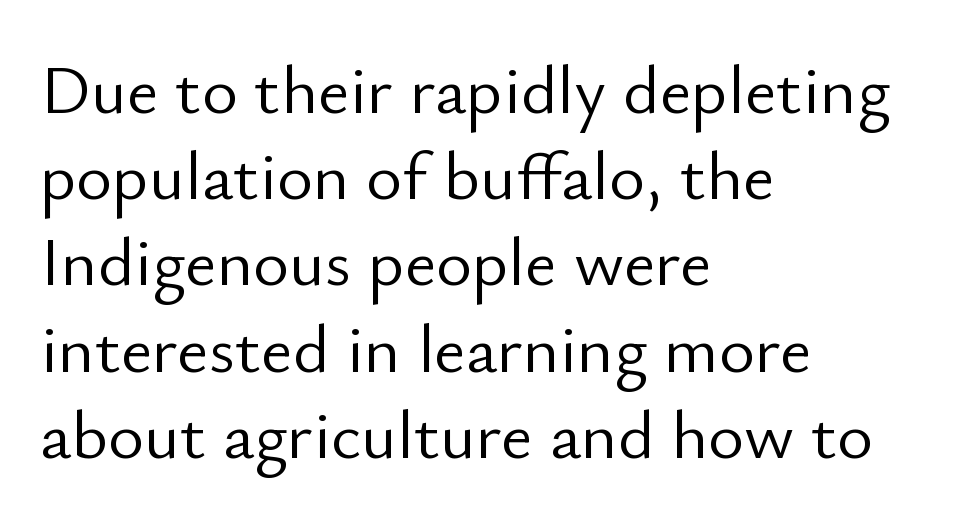
The image shows 69 px light sans-serif type, upright; set left-aligned, normal line spacing (1.25x), normal letter spacing, not underlined; low stroke contrast and a small x-height.
